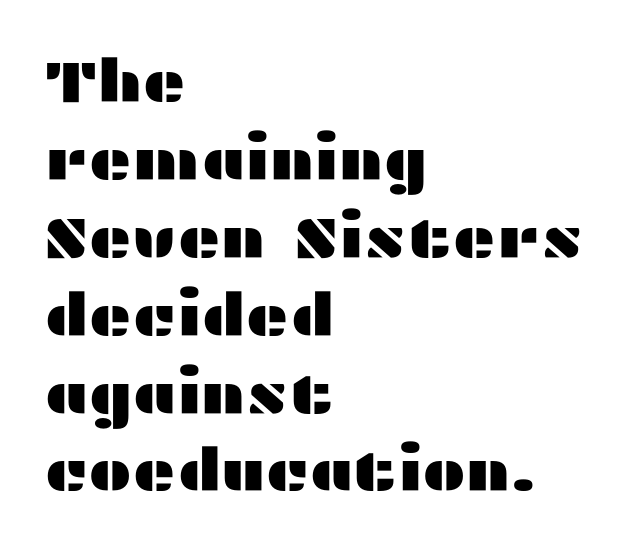
Q: Is the text italic (slanted)? A: No, it is upright.
Q: Is the typeface a serif or a sans-serif typeface? A: Sans-serif.
Q: Is the text underlined? A: No.
Q: How is the paragraph aligned? A: Left-aligned.
Q: Is the spacing between letters normal or unusually wide? A: Normal.
Q: Is the spacing between lines tight, normal or loose? A: Normal.
Q: Width (condensed, normal, or wide)? A: Wide.
Q: Stroke contrast? A: Medium.
Q: x-height? A: Medium.
Q: Monospaced? A: No.
